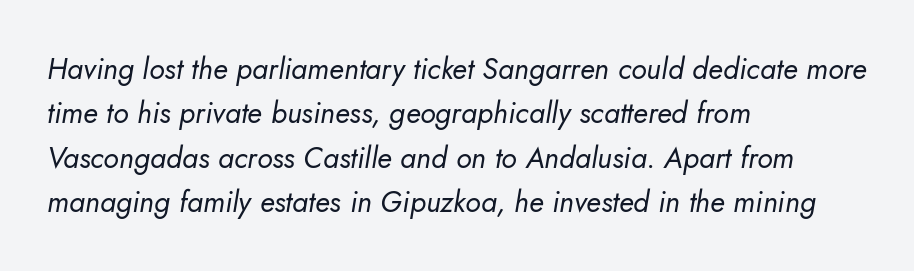
The image shows 29 px regular-weight type, italic (leaning right); set left-aligned, normal line spacing (1.53x), normal letter spacing, not underlined; low stroke contrast and a small x-height.
